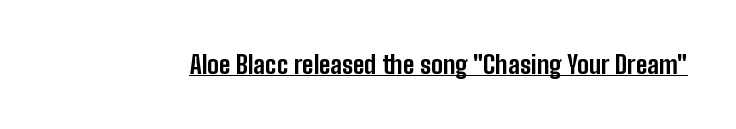
The image shows 25 px bold type, upright; set normal letter spacing, underlined.
